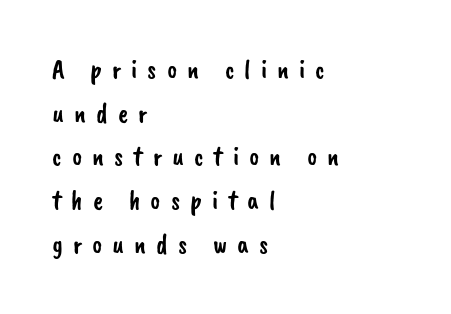
{"underline": "no", "align": "left", "line_spacing": "normal", "line_spacing_ratio": 1.62, "letter_spacing": "wide", "letter_spacing_em": 0.37, "glyph_px": 27}
